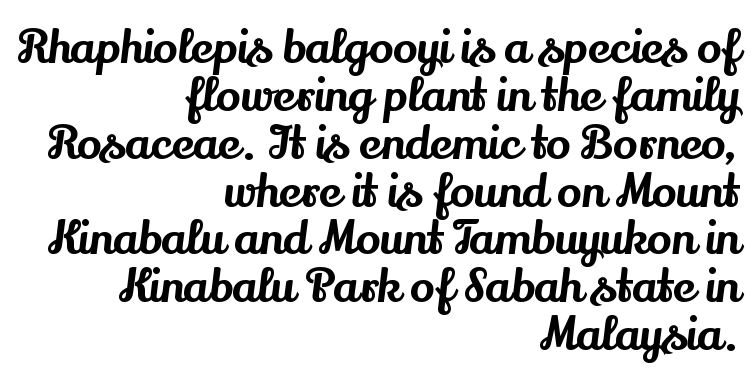
Regarding leading, the lines here are crowded together. The line texture is even and compact thanks to regular tracking. Words float on clear page, feet unadorned. What kind of face is this? One with serifs. This sample has the flowing, uneven cadence of proportional lettering.
